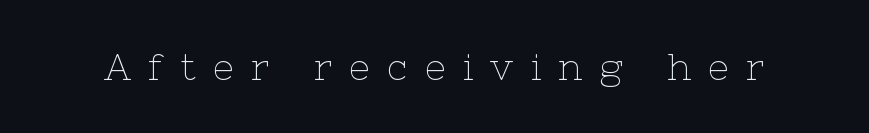
{"serif": "yes", "italic": "no", "bold": "no", "weight": "thin", "width": "normal", "stroke_contrast": "low", "x_height": "medium", "monospaced": "no", "underline": "no", "letter_spacing": "wide", "letter_spacing_em": 0.46, "glyph_px": 37}
